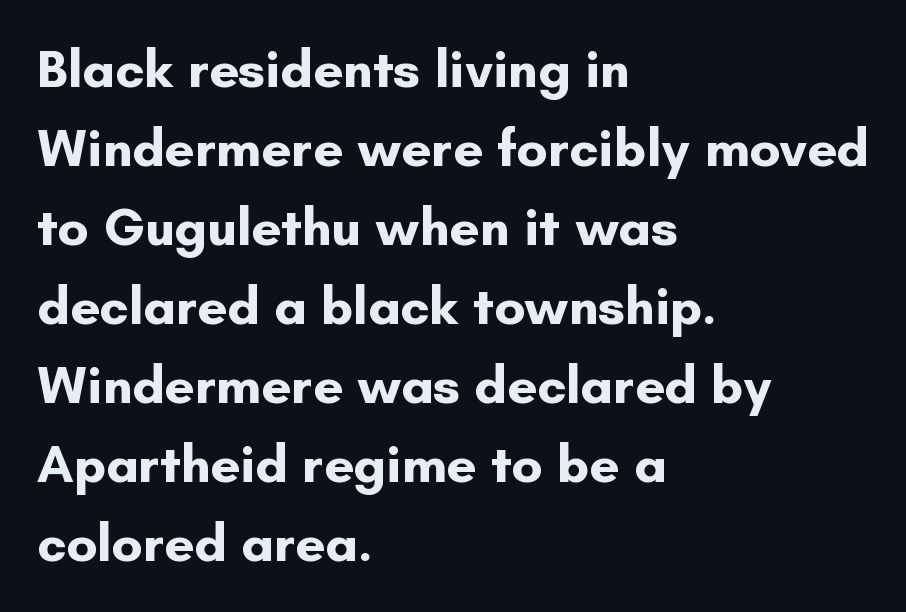
A typesetter would call this leading conventional body-copy spacing. Compared with an ordinary text face, these strokes are far heavier — a full bold. Each row of text sits above clean, open space. In terms of letterform style, serifs are entirely absent.
